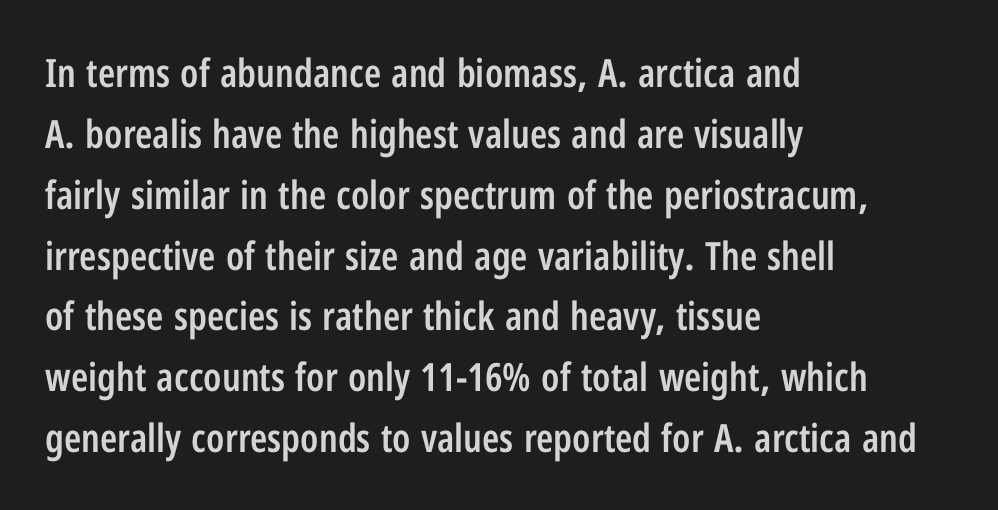
Is the type bold? Partly — it's a semibold, heavier than regular but not fully bold. The face used here is proportionally spaced, like ordinary book or web type. Grotesque or geometric, the face here clearly has no serifs. Only glyphs here, with clear space below each row. Leading: standard. These lines were composed using upright roman letters.
